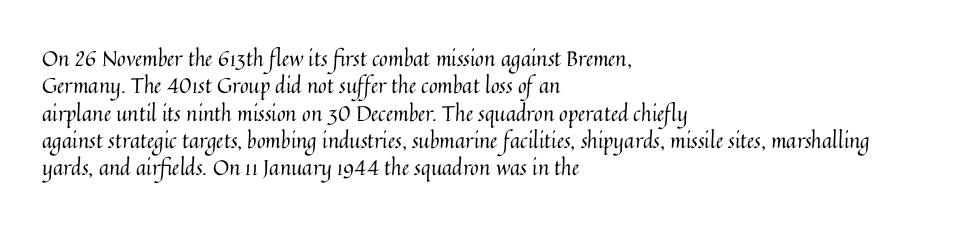
Q: Is the text bold? A: No.
Q: Is the text italic (slanted)? A: Yes.
Q: Is the text underlined? A: No.
Q: How is the paragraph aligned? A: Left-aligned.
Q: Is the spacing between letters normal or unusually wide? A: Normal.
Q: Is the spacing between lines tight, normal or loose? A: Normal.
